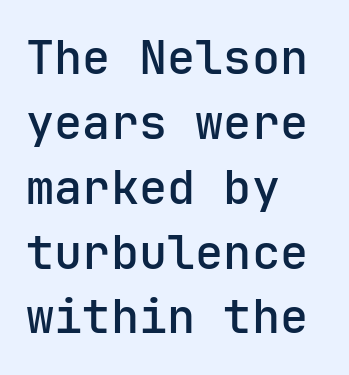
The image shows 47 px sans-serif type, upright, monospaced; set left-aligned, normal line spacing (1.38x), normal letter spacing, not underlined; low stroke contrast and a medium x-height.
